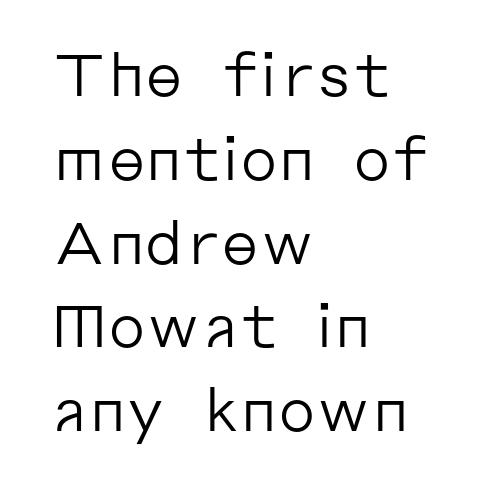
The image shows 59 px regular-weight sans-serif type, upright; set left-aligned, normal line spacing (1.42x), normal letter spacing, not underlined; low stroke contrast and a medium x-height.
